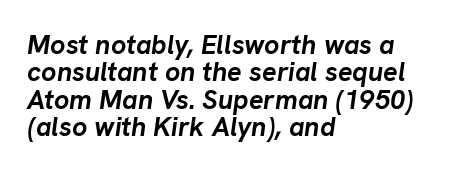
The image shows 27 px bold type, italic (leaning right); set left-aligned, tight line spacing (1.01x), normal letter spacing, not underlined.
